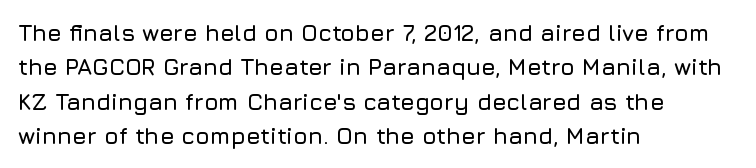
Q: Is the text italic (slanted)? A: No, it is upright.
Q: Is the text underlined? A: No.
Q: How is the paragraph aligned? A: Left-aligned.
Q: Is the spacing between letters normal or unusually wide? A: Normal.
Q: Is the spacing between lines tight, normal or loose? A: Normal.
